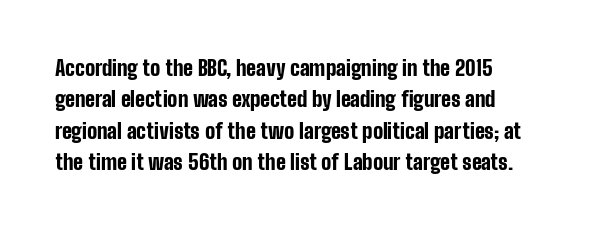
The image shows 21 px bold type, upright; set left-aligned, normal line spacing (1.5x), normal letter spacing, not underlined.
